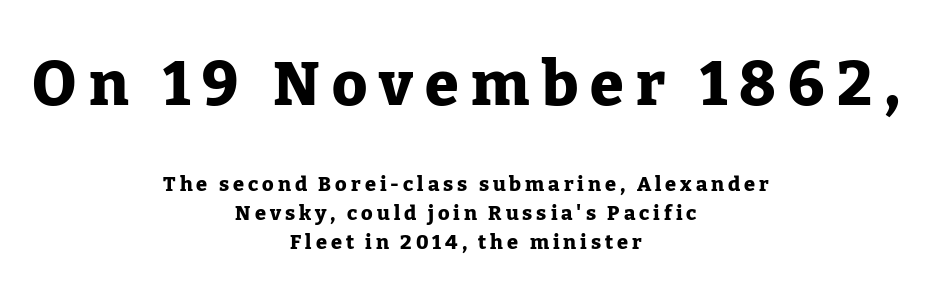
{"serif": "yes", "italic": "no", "bold": "yes", "weight": "heavy", "width": "normal", "stroke_contrast": "low", "x_height": "medium", "monospaced": "no", "underline": "no", "align": "center", "line_spacing": "normal", "line_spacing_ratio": 1.45, "letter_spacing": "wide", "letter_spacing_em": 0.2, "larger_block": "first", "size_ratio": 3.05, "glyph_px": 61}
